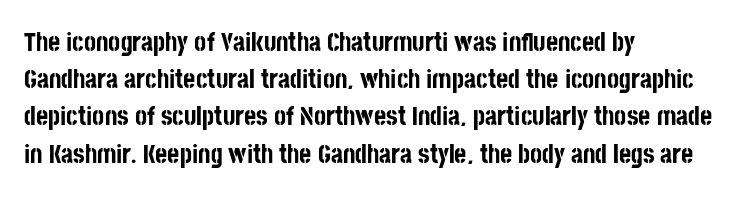
{"italic": "no", "bold": "yes", "underline": "no", "align": "left", "line_spacing": "normal", "line_spacing_ratio": 1.43, "letter_spacing": "normal", "letter_spacing_em": 0.0, "glyph_px": 26}
